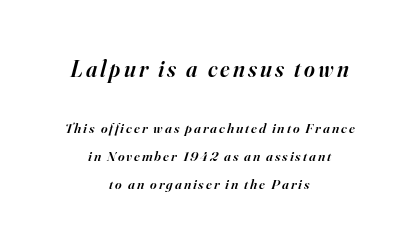
Each row of text sits above clean, open space. The passage is arranged like a title page — every line centered. The emphasis by scale lands on block number one, above. The space between consecutive lines is lavish. Caption: semibold face, moderately heavy strokes. Every character sits at an angle, as italics do.
